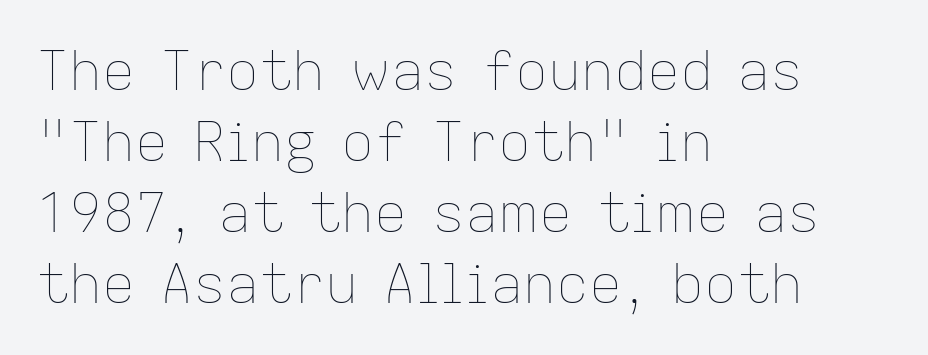
Q: Is the text bold? A: No.
Q: Is the text italic (slanted)? A: No, it is upright.
Q: Is the text underlined? A: No.
Q: How is the paragraph aligned? A: Left-aligned.
Q: Is the spacing between letters normal or unusually wide? A: Normal.
Q: Is the spacing between lines tight, normal or loose? A: Normal.
Q: Width (condensed, normal, or wide)? A: Normal.
Q: Stroke contrast? A: Low.
Q: x-height? A: Medium.
Q: Monospaced? A: No.
